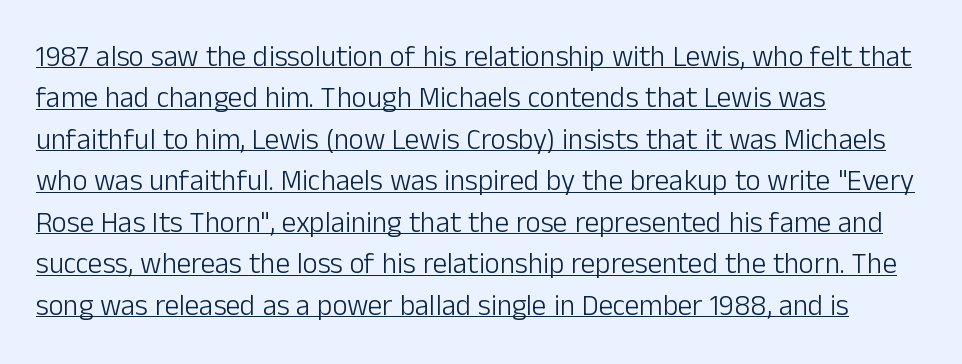
The image shows 29 px light sans-serif type, upright; set left-aligned, normal line spacing (1.43x), normal letter spacing, underlined; low stroke contrast and a medium x-height.
